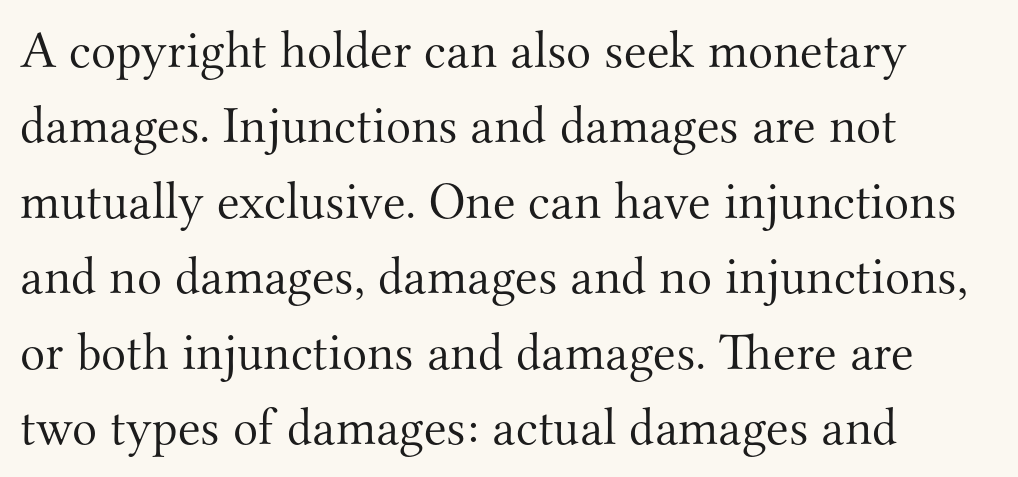
Teacher's note: observe the even left margin — that is flush-left alignment. Note the varied advance widths — an 'i' is clearly narrower than an 'm'. Unlike a clean sans, this face finishes its strokes with serifs. Glyph-to-glyph distance matches everyday printed text.
